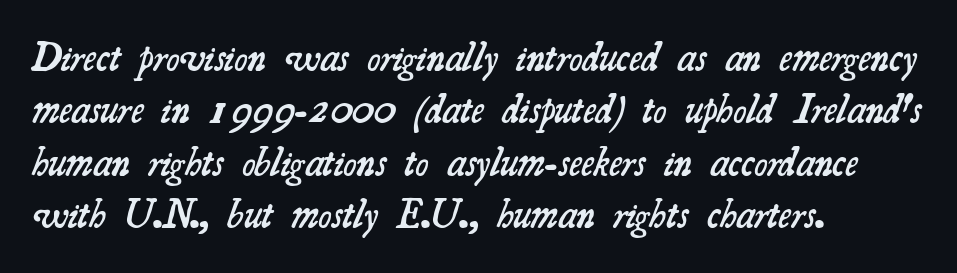
The image shows 40 px semibold serif type; set left-aligned, normal line spacing (1.31x), normal letter spacing, not underlined; medium stroke contrast and a small x-height.
